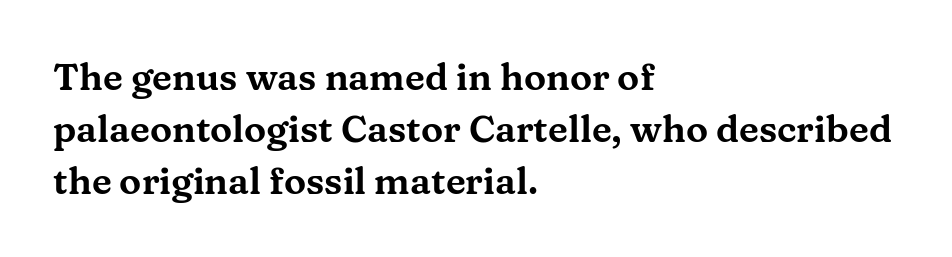
Q: Is the text italic (slanted)? A: No, it is upright.
Q: Is the typeface a serif or a sans-serif typeface? A: Serif.
Q: Is the text underlined? A: No.
Q: How is the paragraph aligned? A: Left-aligned.
Q: Is the spacing between letters normal or unusually wide? A: Normal.
Q: Is the spacing between lines tight, normal or loose? A: Normal.
Q: Width (condensed, normal, or wide)? A: Wide.
Q: Stroke contrast? A: Medium.
Q: x-height? A: Medium.
Q: Monospaced? A: No.
